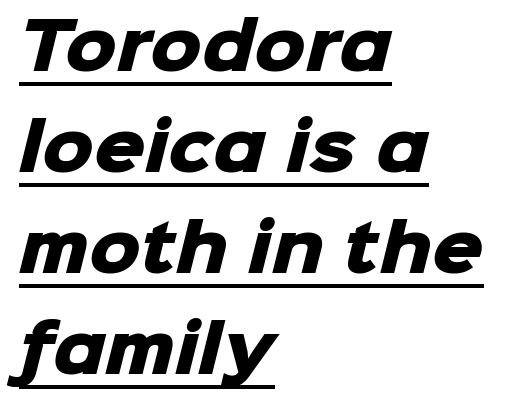
The image shows 64 px heavy sans-serif type; set left-aligned, normal line spacing (1.58x), normal letter spacing, underlined; low stroke contrast and a medium x-height.
